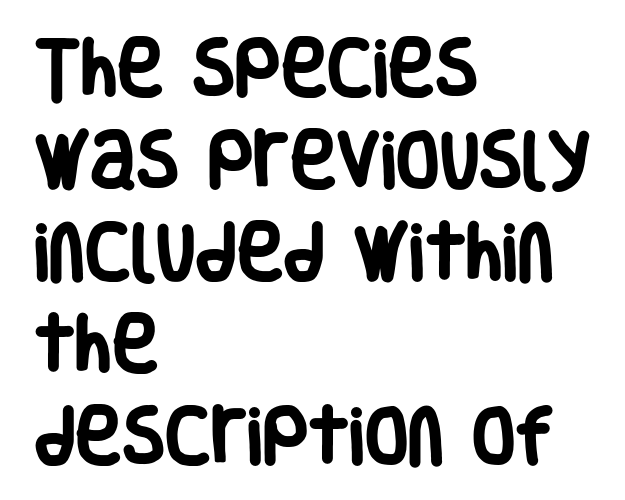
{"serif": "no", "italic": "no", "bold": "yes", "weight": "heavy", "width": "condensed", "stroke_contrast": "low", "x_height": "large", "monospaced": "no", "underline": "no", "align": "left", "line_spacing": "normal", "line_spacing_ratio": 1.46, "letter_spacing": "normal", "letter_spacing_em": 0.0, "glyph_px": 63}
